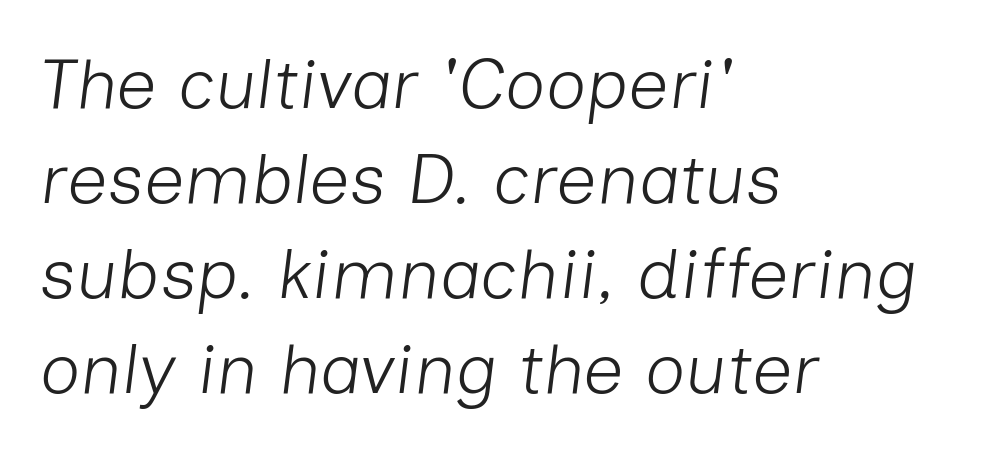
Q: Is the text bold? A: No.
Q: Is the text italic (slanted)? A: Yes, it leans right by about 7 degrees.
Q: Is the text underlined? A: No.
Q: How is the paragraph aligned? A: Left-aligned.
Q: Is the spacing between letters normal or unusually wide? A: Normal.
Q: Is the spacing between lines tight, normal or loose? A: Normal.
Q: Width (condensed, normal, or wide)? A: Normal.
Q: Stroke contrast? A: Low.
Q: x-height? A: Medium.
Q: Monospaced? A: No.
